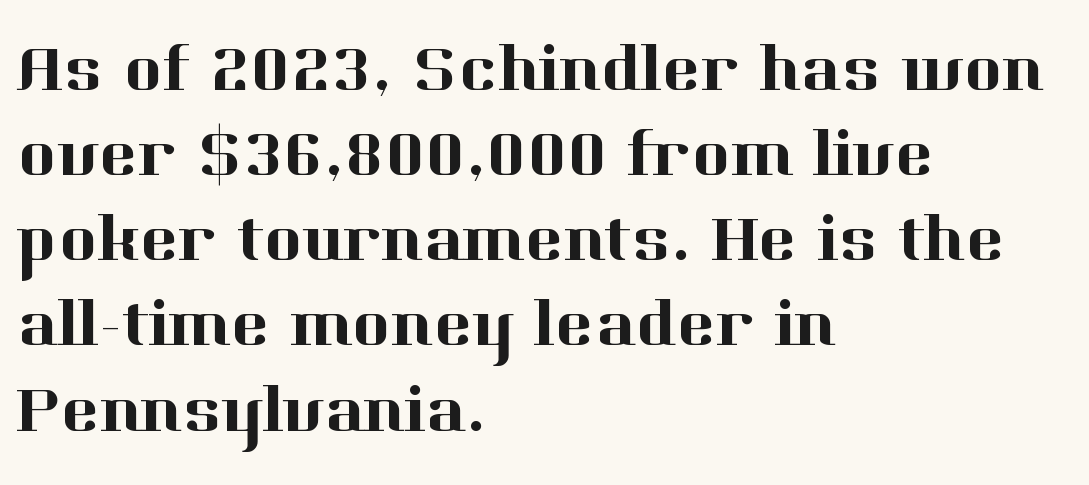
{"serif": "yes", "italic": "no", "width": "normal", "stroke_contrast": "high", "x_height": "medium", "monospaced": "no", "underline": "no", "align": "left", "line_spacing": "normal", "line_spacing_ratio": 1.29, "letter_spacing": "normal", "letter_spacing_em": 0.0, "glyph_px": 66}
